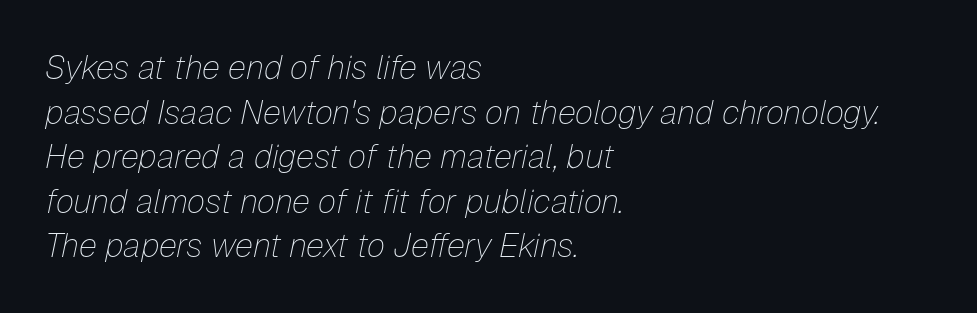
{"italic": "yes", "lean": "right", "slant_degrees": 12, "bold": "no", "weight": "thin", "width": "normal", "stroke_contrast": "low", "x_height": "medium", "monospaced": "no", "underline": "no", "align": "left", "line_spacing": "normal", "line_spacing_ratio": 1.35, "letter_spacing": "normal", "letter_spacing_em": 0.0, "glyph_px": 33}
